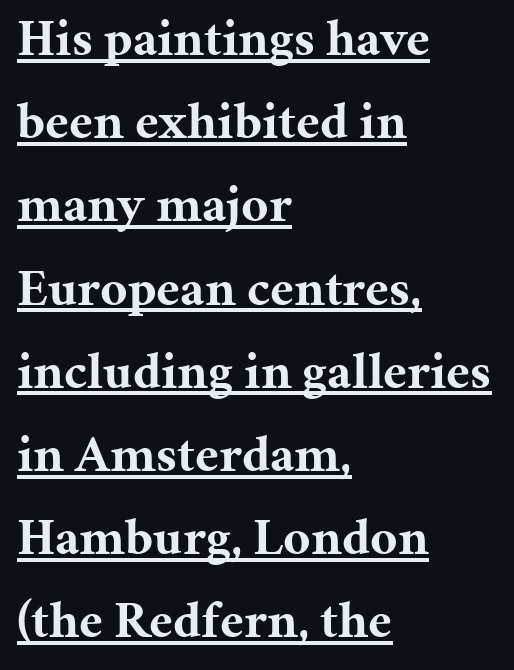
Q: Is the text bold? A: Yes.
Q: Is the text italic (slanted)? A: No, it is upright.
Q: Is the typeface a serif or a sans-serif typeface? A: Serif.
Q: Is the text underlined? A: Yes.
Q: How is the paragraph aligned? A: Left-aligned.
Q: Is the spacing between letters normal or unusually wide? A: Normal.
Q: Is the spacing between lines tight, normal or loose? A: Normal.
Q: Width (condensed, normal, or wide)? A: Normal.
Q: Stroke contrast? A: Medium.
Q: x-height? A: Medium.
Q: Monospaced? A: No.
